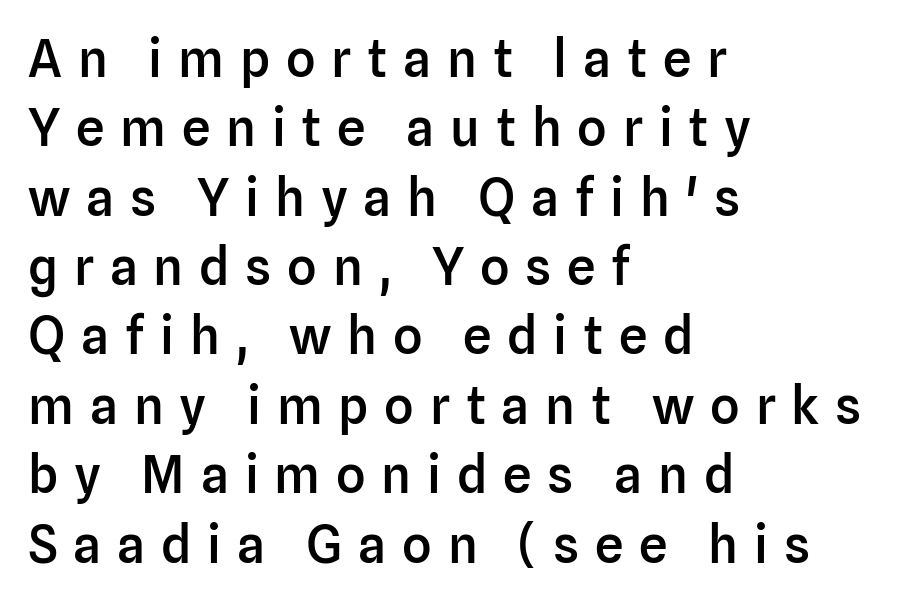
The image shows 51 px semibold sans-serif type, upright; set left-aligned, normal line spacing (1.36x), unusually wide letter spacing (+0.31 em), not underlined; low stroke contrast and a medium x-height.
